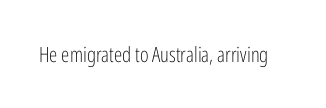
The image shows 21 px text type, upright; set normal letter spacing, not underlined.
